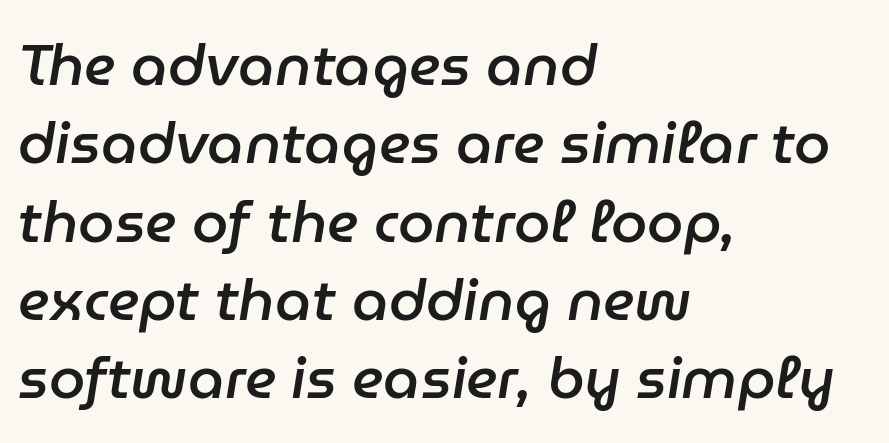
{"italic": "yes", "lean": "right", "slant_degrees": 9, "bold": "semi", "weight": "semibold", "width": "normal", "stroke_contrast": "low", "x_height": "medium", "monospaced": "no", "underline": "no", "align": "left", "line_spacing": "normal", "line_spacing_ratio": 1.35, "letter_spacing": "normal", "letter_spacing_em": 0.0, "glyph_px": 58}
